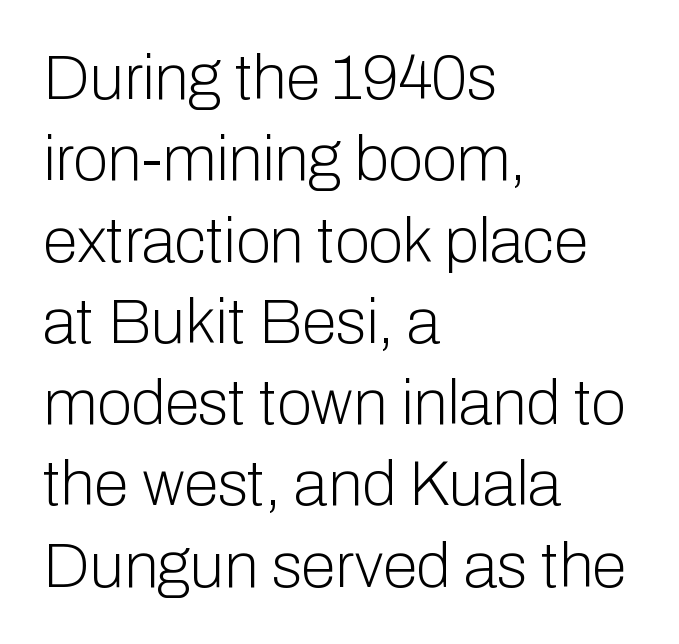
{"serif": "no", "italic": "no", "bold": "no", "weight": "light", "width": "normal", "stroke_contrast": "low", "x_height": "medium", "monospaced": "no", "underline": "no", "align": "left", "line_spacing": "normal", "line_spacing_ratio": 1.29, "letter_spacing": "normal", "letter_spacing_em": 0.0, "glyph_px": 63}
